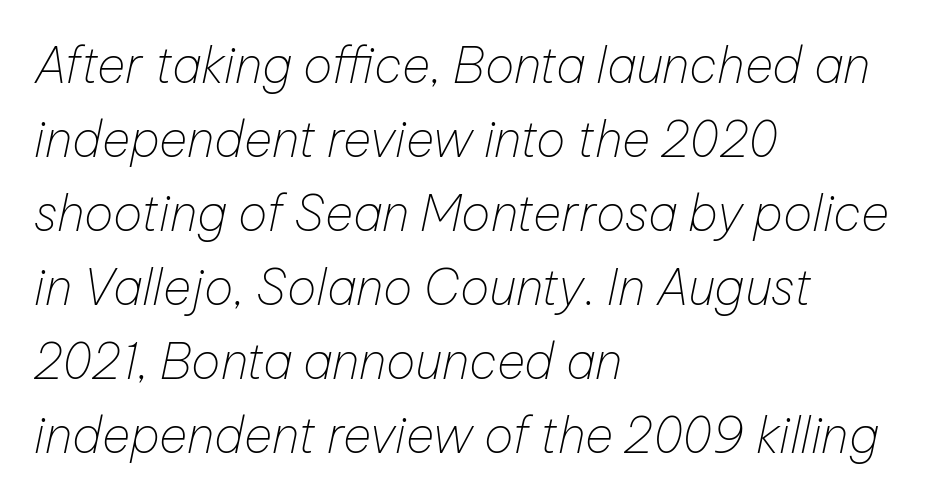
The image shows 49 px thin type, italic (leaning right); set left-aligned, normal line spacing (1.51x), normal letter spacing, not underlined; low stroke contrast and a medium x-height.
